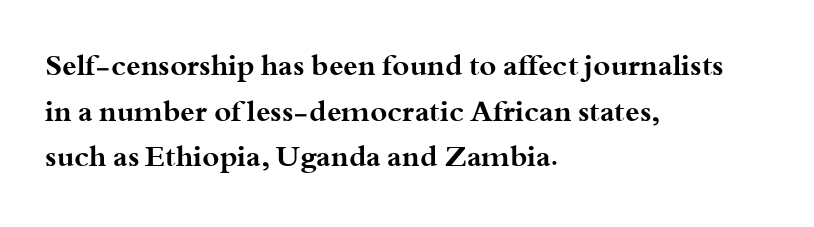
Q: Is the text bold? A: Yes.
Q: Is the text italic (slanted)? A: No, it is upright.
Q: Is the typeface a serif or a sans-serif typeface? A: Serif.
Q: Is the text underlined? A: No.
Q: How is the paragraph aligned? A: Left-aligned.
Q: Is the spacing between letters normal or unusually wide? A: Normal.
Q: Is the spacing between lines tight, normal or loose? A: Normal.
Q: Width (condensed, normal, or wide)? A: Wide.
Q: Stroke contrast? A: Medium.
Q: x-height? A: Small.
Q: Monospaced? A: No.
